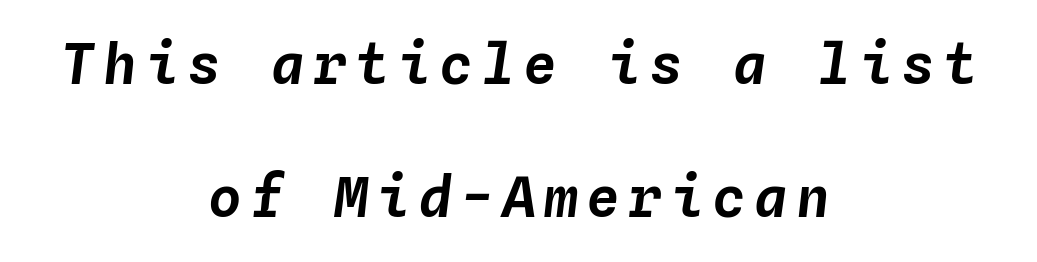
A student would call this center alignment; a typographer would say set centered. Beneath every word, the page is bare. You could fit nearly another row in the gap between these rows. The specimen reads as italic at a glance.
